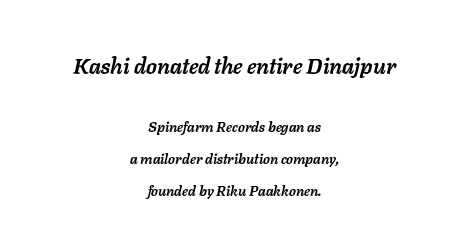
{"italic": "yes", "lean": "right", "slant_degrees": 11, "bold": "yes", "underline": "no", "align": "center", "line_spacing": "loose", "line_spacing_ratio": 2.29, "letter_spacing": "normal", "letter_spacing_em": 0.0, "larger_block": "first", "size_ratio": 1.57, "glyph_px": 22}
